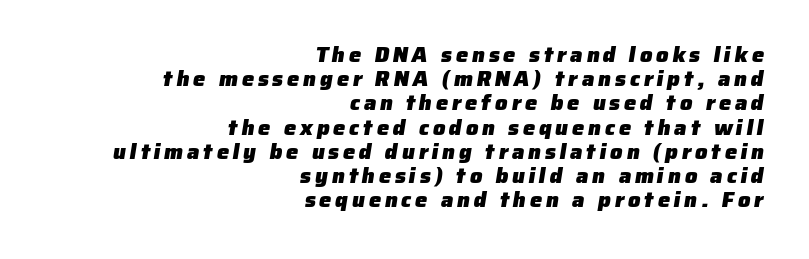
The typesetter chose a ragged-left arrangement here. This sample trades vertical openness for compactness between lines. Unmarked baselines from the first word to the last. Heavy-handed strokes throughout: this text is bold.
